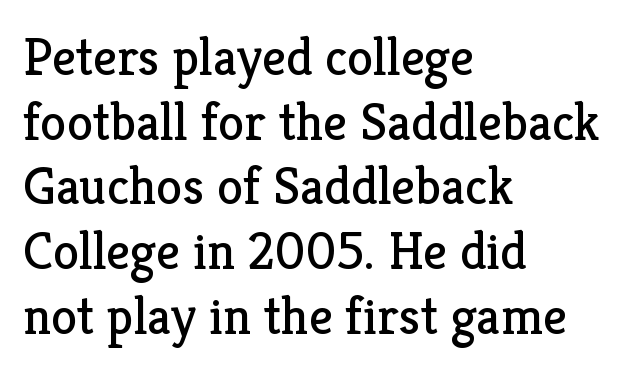
{"serif": "yes", "italic": "no", "bold": "no", "weight": "regular", "width": "normal", "stroke_contrast": "low", "x_height": "medium", "monospaced": "no", "underline": "no", "align": "left", "line_spacing_ratio": 1.22, "letter_spacing": "normal", "letter_spacing_em": 0.0, "glyph_px": 53}
